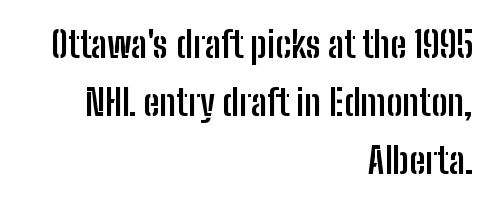
Q: Is the text bold? A: Yes.
Q: Is the text italic (slanted)? A: No, it is upright.
Q: Is the typeface a serif or a sans-serif typeface? A: Sans-serif.
Q: Is the text underlined? A: No.
Q: How is the paragraph aligned? A: Right-aligned.
Q: Is the spacing between letters normal or unusually wide? A: Normal.
Q: Is the spacing between lines tight, normal or loose? A: Normal.
Q: Width (condensed, normal, or wide)? A: Condensed.
Q: Stroke contrast? A: Low.
Q: x-height? A: Medium.
Q: Monospaced? A: No.
